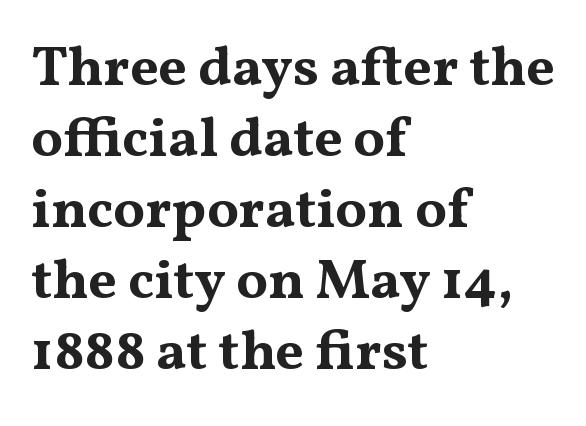
{"serif": "yes", "italic": "no", "bold": "yes", "weight": "bold", "width": "wide", "stroke_contrast": "medium", "x_height": "medium", "monospaced": "no", "underline": "no", "align": "left", "line_spacing": "normal", "line_spacing_ratio": 1.27, "letter_spacing": "normal", "letter_spacing_em": 0.0, "glyph_px": 56}
